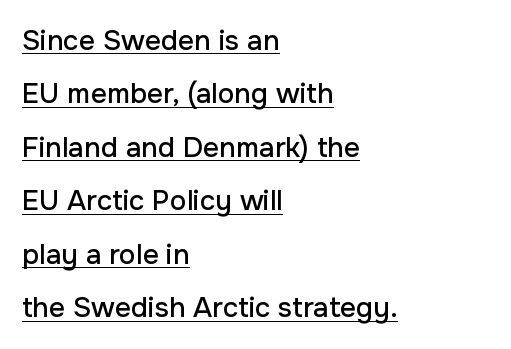
This block would shrink considerably if given ordinary leading; it's expanded now. Do the letters lean? They stand straight. The paragraph has a hard left edge and a soft right edge. You could not count columns in this text — the font is proportionally spaced.
